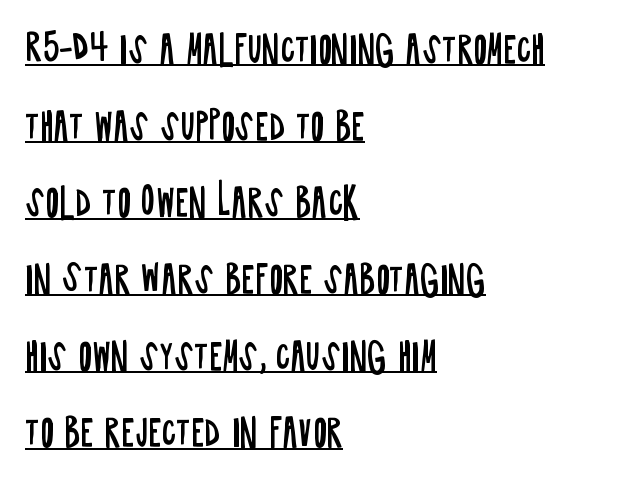
Q: Is the text bold? A: No.
Q: Is the text italic (slanted)? A: No, it is upright.
Q: Is the typeface a serif or a sans-serif typeface? A: Sans-serif.
Q: Is the text underlined? A: Yes.
Q: How is the paragraph aligned? A: Left-aligned.
Q: Is the spacing between letters normal or unusually wide? A: Normal.
Q: Is the spacing between lines tight, normal or loose? A: Loose.
Q: Width (condensed, normal, or wide)? A: Condensed.
Q: Stroke contrast? A: Low.
Q: x-height? A: Large.
Q: Monospaced? A: No.
